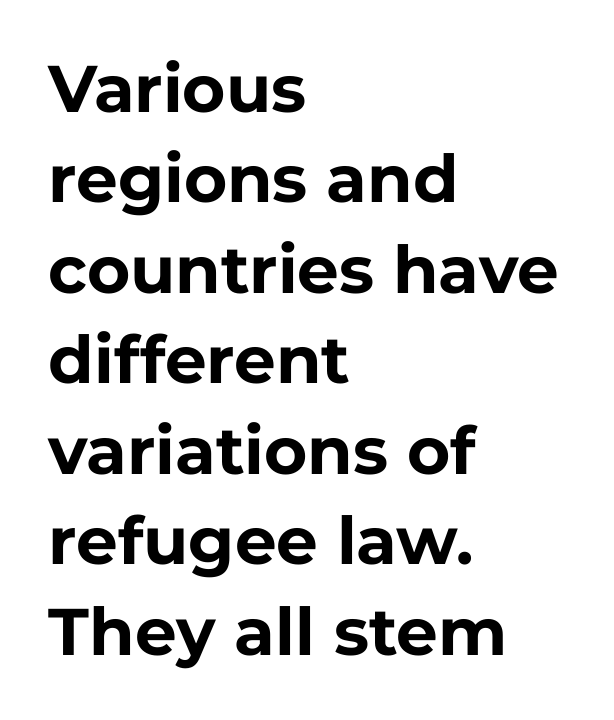
Posture: upright roman. The line texture is even and compact thanks to regular tracking. Stroke terminals: plain, sans-serif. The rendering uses natural spacing where letterforms have individual widths. How would I describe the line gaps? Plain and ordinary.
